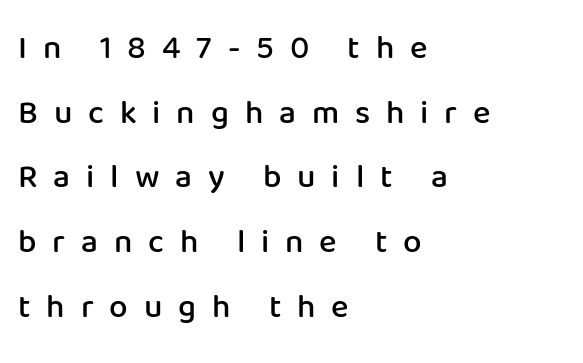
Q: Is the text bold? A: Semi-bold.
Q: Is the text italic (slanted)? A: No, it is upright.
Q: Is the typeface a serif or a sans-serif typeface? A: Sans-serif.
Q: Is the text underlined? A: No.
Q: How is the paragraph aligned? A: Left-aligned.
Q: Is the spacing between letters normal or unusually wide? A: Unusually wide.
Q: Is the spacing between lines tight, normal or loose? A: Loose.
Q: Width (condensed, normal, or wide)? A: Normal.
Q: Stroke contrast? A: Low.
Q: x-height? A: Medium.
Q: Monospaced? A: No.
